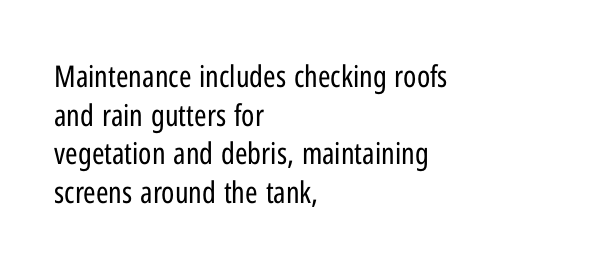
A bare baseline throughout the passage. A typesetter would call this zero additional tracking. The font is comparable to plain body text, perhaps lighter. Line spacing here is normal.
